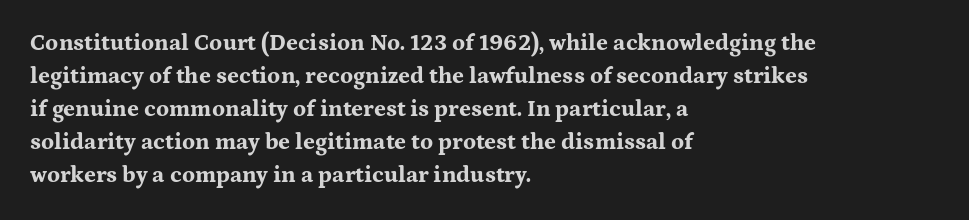
{"italic": "no", "bold": "yes", "underline": "no", "align": "left", "line_spacing": "normal", "line_spacing_ratio": 1.44, "letter_spacing": "normal", "letter_spacing_em": 0.0, "glyph_px": 23}
